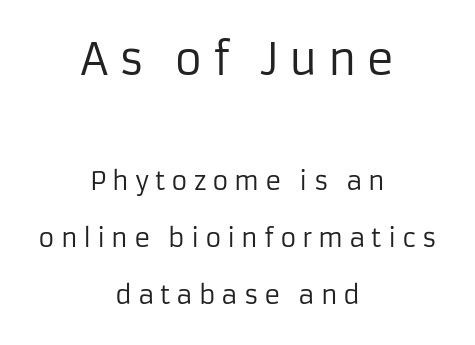
Q: Is the text bold? A: No.
Q: Is the text italic (slanted)? A: No, it is upright.
Q: Is the typeface a serif or a sans-serif typeface? A: Sans-serif.
Q: Is the text underlined? A: No.
Q: How is the paragraph aligned? A: Centered.
Q: Is the spacing between letters normal or unusually wide? A: Unusually wide.
Q: Is the spacing between lines tight, normal or loose? A: Loose.
Q: Which block of text is set in a larger size, the first (top) or the second (bottom)? A: The first (top) one.
Q: Width (condensed, normal, or wide)? A: Normal.
Q: Stroke contrast? A: Low.
Q: x-height? A: Medium.
Q: Monospaced? A: No.
